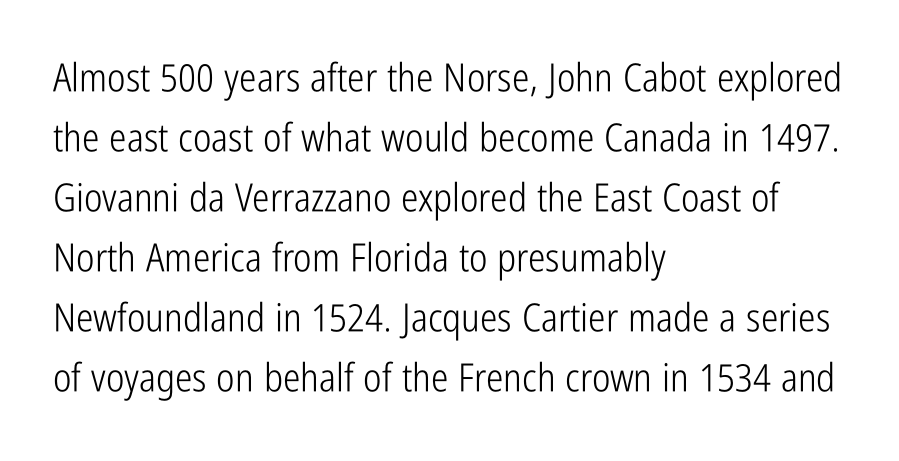
The image shows 39 px light, condensed sans-serif type, upright; set left-aligned, normal line spacing (1.54x), normal letter spacing, not underlined; low stroke contrast and a medium x-height.
